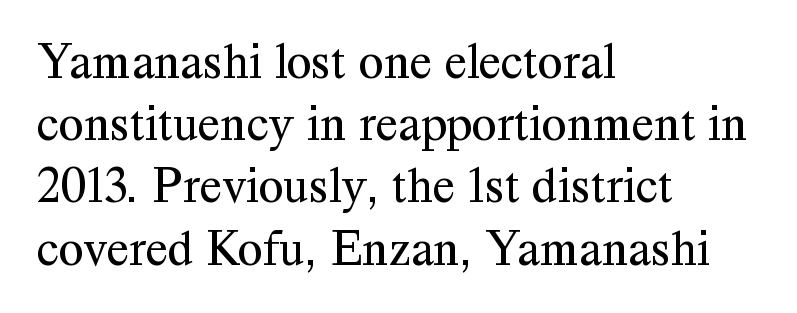
Q: Is the text bold? A: No.
Q: Is the text italic (slanted)? A: No, it is upright.
Q: Is the typeface a serif or a sans-serif typeface? A: Serif.
Q: Is the text underlined? A: No.
Q: How is the paragraph aligned? A: Left-aligned.
Q: Is the spacing between letters normal or unusually wide? A: Normal.
Q: Width (condensed, normal, or wide)? A: Normal.
Q: Stroke contrast? A: Medium.
Q: x-height? A: Medium.
Q: Monospaced? A: No.
